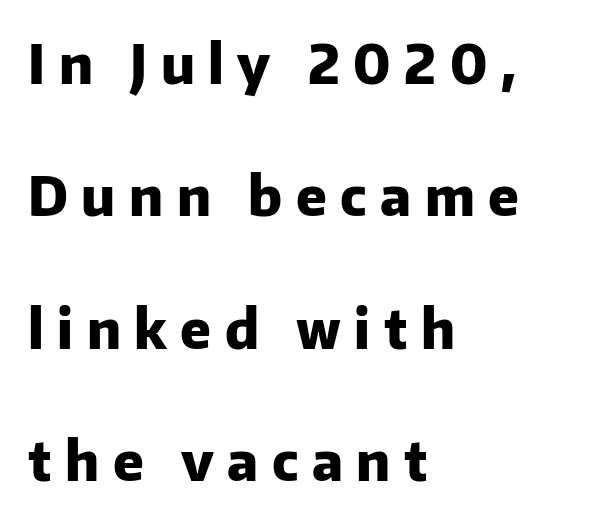
{"serif": "no", "italic": "no", "bold": "yes", "weight": "heavy", "width": "normal", "stroke_contrast": "low", "x_height": "medium", "monospaced": "no", "underline": "no", "align": "left", "line_spacing": "loose", "line_spacing_ratio": 2.45, "letter_spacing": "wide", "letter_spacing_em": 0.25, "glyph_px": 54}
